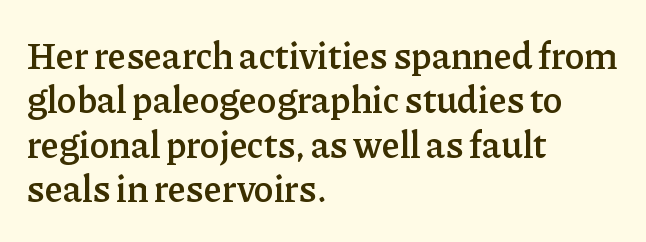
The image shows 37 px semibold serif type, upright; set left-aligned, line spacing 1.2x, normal letter spacing, not underlined; low stroke contrast and a medium x-height.
